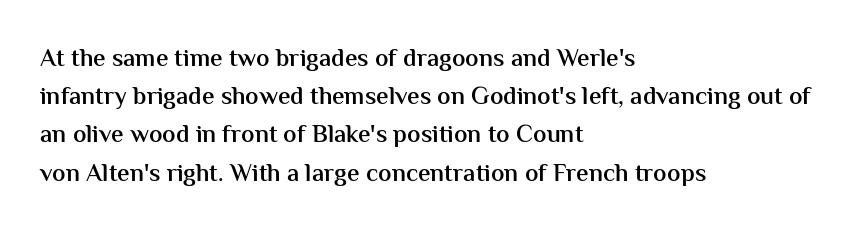
How heavy is the stroke? Medium-heavy — a semibold, shy of bold. Summary of vertical rhythm: regular, with standard interline spacing. Underline: absent. Inter-character spacing is left at the font's built-in metrics. A student would call this left alignment; a typographer would say flush left, rag right. Italic? Not at all — the glyphs are vertical.
